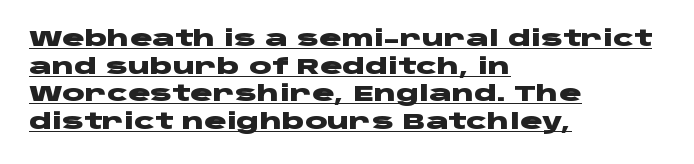
Q: Is the text bold? A: Yes.
Q: Is the text italic (slanted)? A: No, it is upright.
Q: Is the text underlined? A: Yes.
Q: How is the paragraph aligned? A: Left-aligned.
Q: Is the spacing between letters normal or unusually wide? A: Normal.
Q: Is the spacing between lines tight, normal or loose? A: Normal.
